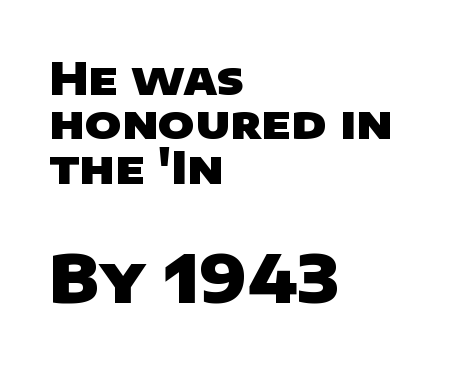
Typesetter's note — lower block bumped up in size, upper block left smaller. Compared with a centered layout, this one pins lines to the left instead. Chunky letters — that's bold for sure. The passage shown is typed in a proportional face where columns would drift. A clean baseline with only descenders dipping below it. Words appear dense and cohesive because spacing is normal.
